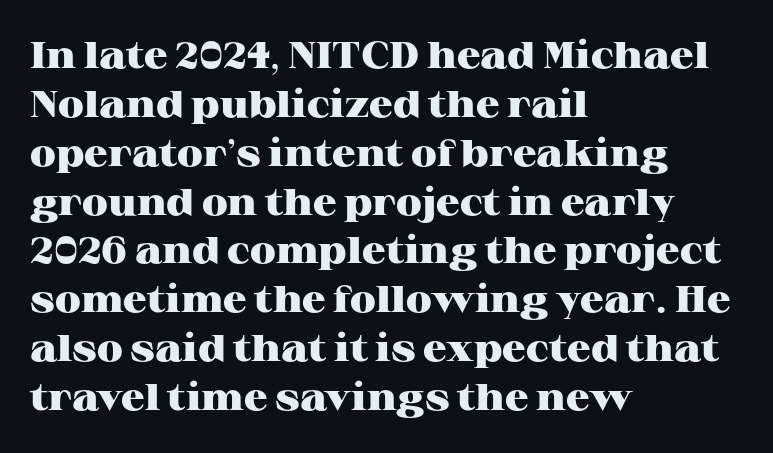
Rows of type keep a routine distance in the vertical direction. I'd call this a serif setting — the letters wear small feet. The typography opts for an upright posture over an oblique one. Note the varied advance widths — an 'i' is clearly narrower than an 'm'. Is the type bold? Yes — the strokes are clearly thick and heavy.
